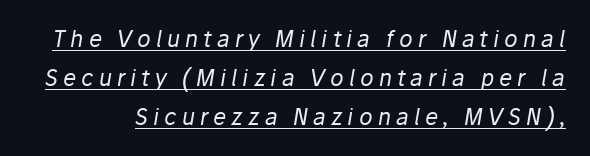
Q: Is the text bold? A: No.
Q: Is the text italic (slanted)? A: Yes, it leans right by about 10 degrees.
Q: Is the text underlined? A: Yes.
Q: Is the spacing between letters normal or unusually wide? A: Unusually wide.
